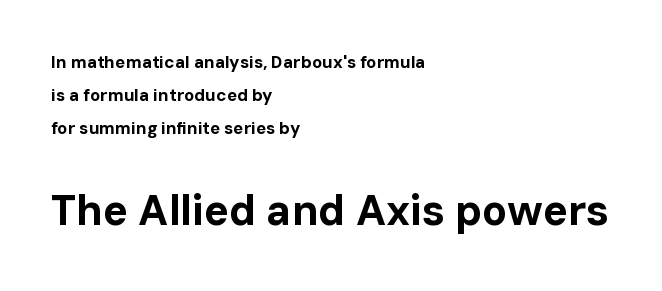
The letters advance in unequal steps, a hallmark of proportional type. Character size in the trailing block exceeds that of the leading block. A dark, heavy texture on the line: the type is bold. This rendering features lettering with no underline. Standard letterfit; no display-style spreading of the glyphs.
